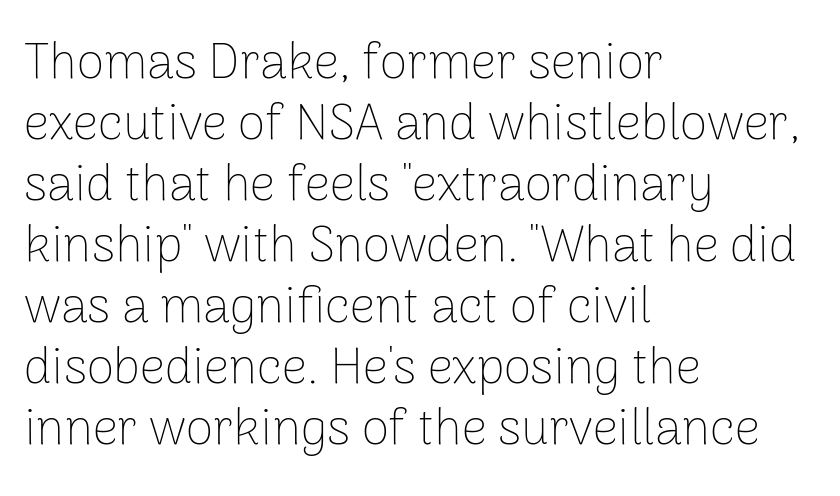
{"serif": "no", "italic": "no", "bold": "no", "weight": "thin", "width": "normal", "stroke_contrast": "low", "x_height": "medium", "monospaced": "no", "underline": "no", "align": "left", "line_spacing_ratio": 1.22, "letter_spacing": "normal", "letter_spacing_em": 0.0, "glyph_px": 50}
